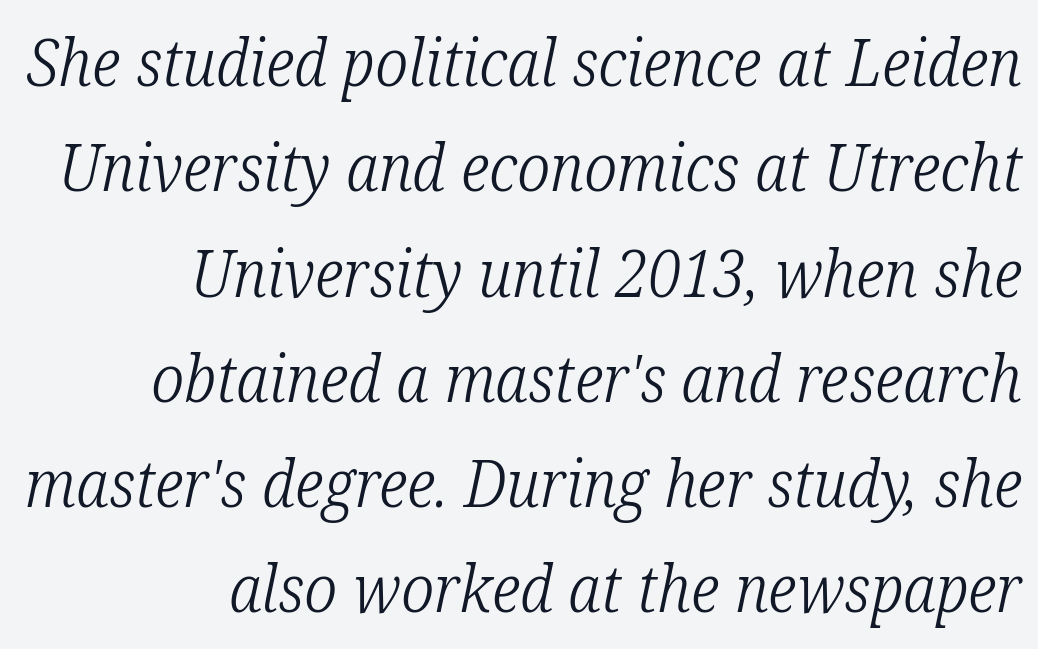
Q: Is the text bold? A: No.
Q: Is the text italic (slanted)? A: Yes, it leans right by about 12 degrees.
Q: Is the typeface a serif or a sans-serif typeface? A: Serif.
Q: Is the text underlined? A: No.
Q: How is the paragraph aligned? A: Right-aligned.
Q: Is the spacing between letters normal or unusually wide? A: Normal.
Q: Is the spacing between lines tight, normal or loose? A: Normal.
Q: Width (condensed, normal, or wide)? A: Condensed.
Q: Stroke contrast? A: Low.
Q: x-height? A: Medium.
Q: Monospaced? A: No.
